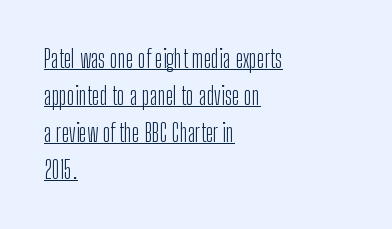
The image shows 24 px text type, upright; set left-aligned, normal line spacing (1.54x), normal letter spacing, underlined.
